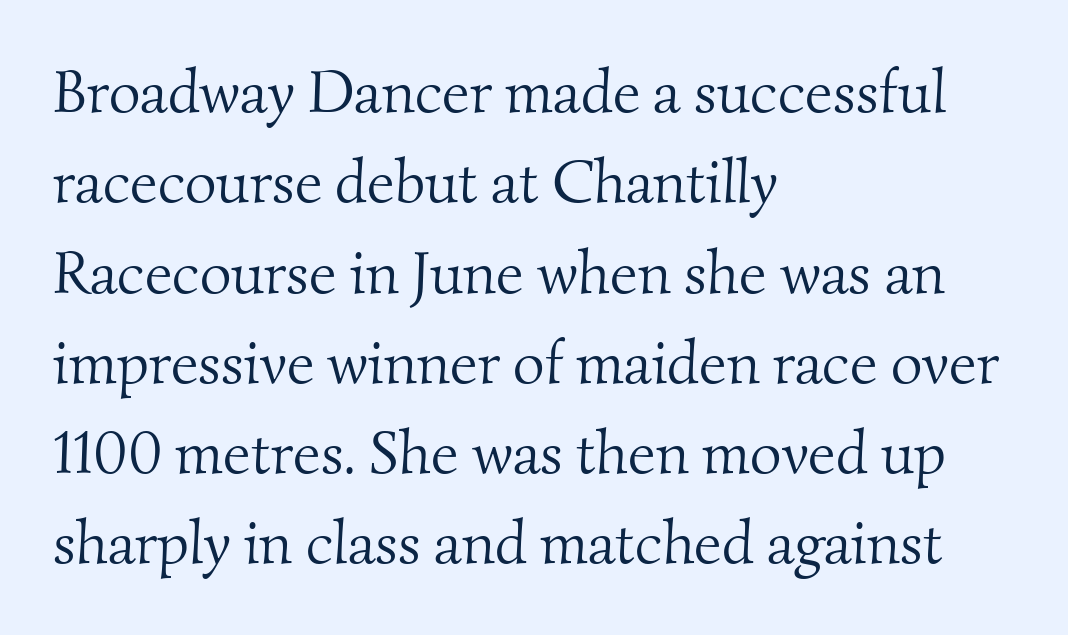
Teacher's note: observe the even left margin — that is flush-left alignment. The rendering uses natural spacing where letterforms have individual widths. Compared with typical paragraphs, the rows here are spaced about the same. Characters follow at the spacing the type designer built in. On a weight scale, this lands at 450 or below.
